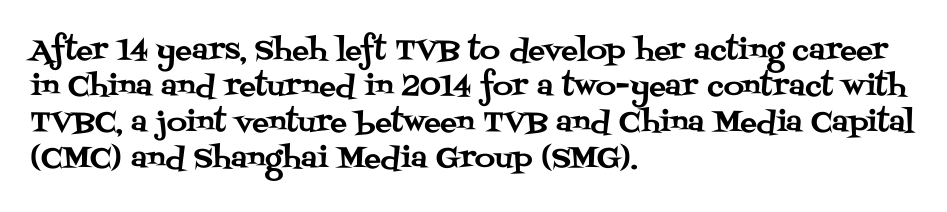
Does the leading feel generous? No, just average. Little horizontal feet cap the strokes, marking this as serif type. What stands out about the letter spacing? Nothing — it is the standard amount. In CSS terms this would be text-align: left. When letters stand straight like this, we call the style roman or upright.
